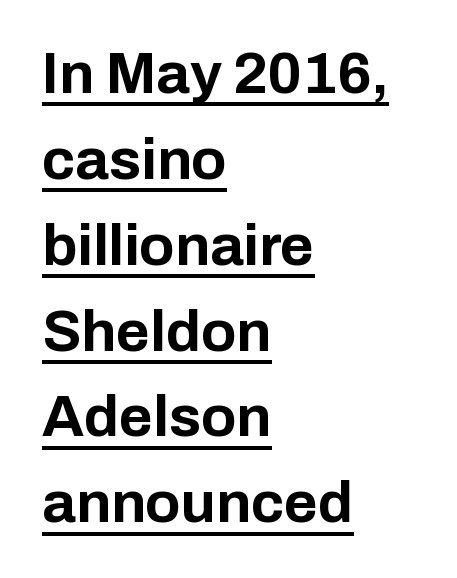
Q: Is the text bold? A: Yes.
Q: Is the text italic (slanted)? A: No, it is upright.
Q: Is the typeface a serif or a sans-serif typeface? A: Sans-serif.
Q: Is the text underlined? A: Yes.
Q: How is the paragraph aligned? A: Left-aligned.
Q: Is the spacing between letters normal or unusually wide? A: Normal.
Q: Is the spacing between lines tight, normal or loose? A: Normal.
Q: Width (condensed, normal, or wide)? A: Normal.
Q: Stroke contrast? A: Low.
Q: x-height? A: Medium.
Q: Monospaced? A: No.
